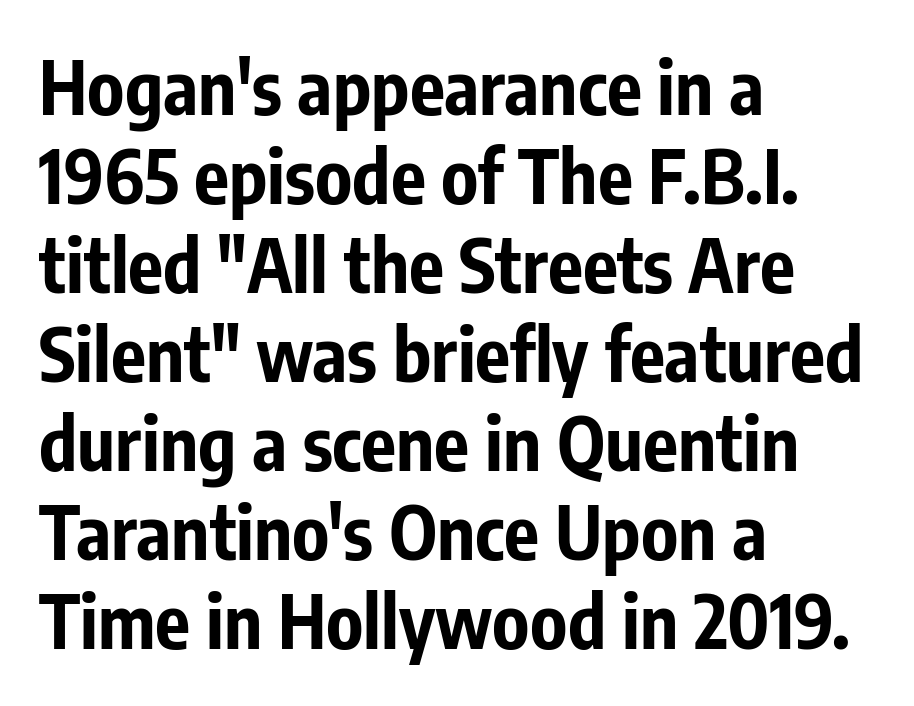
Q: Is the text bold? A: Yes.
Q: Is the text italic (slanted)? A: No, it is upright.
Q: Is the typeface a serif or a sans-serif typeface? A: Sans-serif.
Q: Is the text underlined? A: No.
Q: How is the paragraph aligned? A: Left-aligned.
Q: Is the spacing between letters normal or unusually wide? A: Normal.
Q: Width (condensed, normal, or wide)? A: Condensed.
Q: Stroke contrast? A: Low.
Q: x-height? A: Medium.
Q: Monospaced? A: No.
